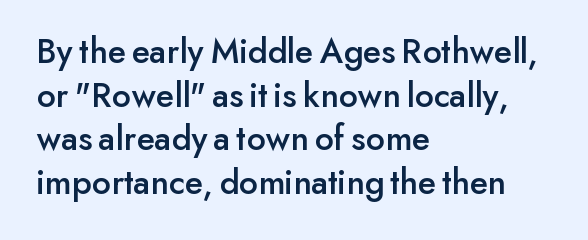
{"serif": "no", "italic": "no", "width": "normal", "stroke_contrast": "low", "x_height": "small", "monospaced": "no", "underline": "no", "align": "left", "line_spacing_ratio": 1.21, "letter_spacing": "normal", "letter_spacing_em": 0.0, "glyph_px": 36}
